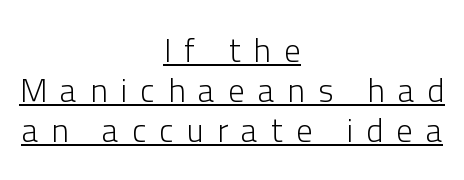
Q: Is the text bold? A: No.
Q: Is the text italic (slanted)? A: No, it is upright.
Q: Is the typeface a serif or a sans-serif typeface? A: Sans-serif.
Q: Is the text underlined? A: Yes.
Q: How is the paragraph aligned? A: Centered.
Q: Is the spacing between letters normal or unusually wide? A: Unusually wide.
Q: Width (condensed, normal, or wide)? A: Normal.
Q: Stroke contrast? A: Low.
Q: x-height? A: Medium.
Q: Monospaced? A: No.
